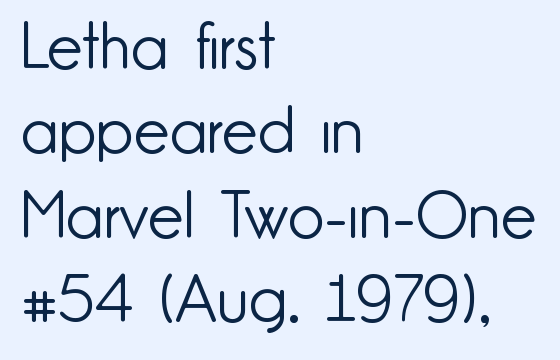
Q: Is the text bold? A: No.
Q: Is the text italic (slanted)? A: No, it is upright.
Q: Is the typeface a serif or a sans-serif typeface? A: Sans-serif.
Q: Is the text underlined? A: No.
Q: How is the paragraph aligned? A: Left-aligned.
Q: Is the spacing between letters normal or unusually wide? A: Normal.
Q: Is the spacing between lines tight, normal or loose? A: Normal.
Q: Width (condensed, normal, or wide)? A: Normal.
Q: Stroke contrast? A: Low.
Q: x-height? A: Small.
Q: Monospaced? A: No.
